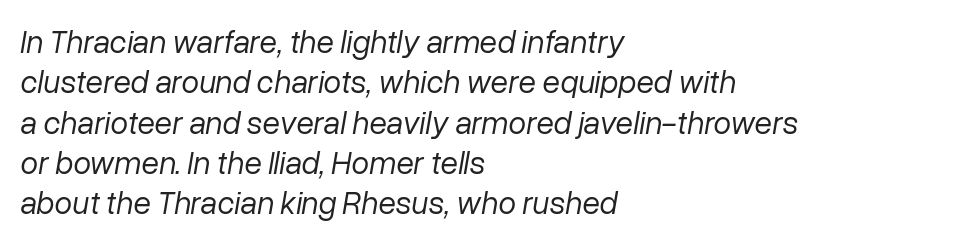
Descender tails drop into unmarked territory. The leading is moderate, giving the passage an even texture. Observe the lean: these are italic letterforms. Does the copy run flush right? No — it runs flush left. Think of a printed novel: that variable character pitch is what you see here. Compared with typical body copy, the letter spacing here is the same.
